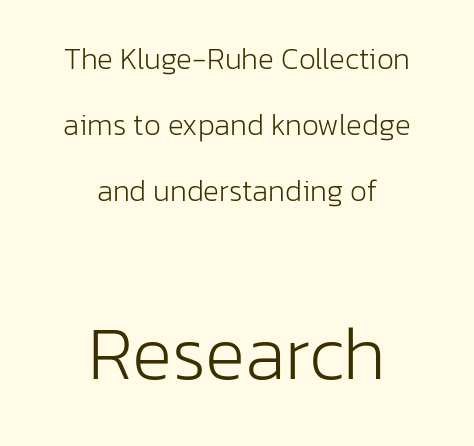
The image shows 76 px light sans-serif type, upright; set centered, loose line spacing (2.2x), normal letter spacing, not underlined; the second (bottom) block is 2.53x larger; low stroke contrast and a medium x-height.
